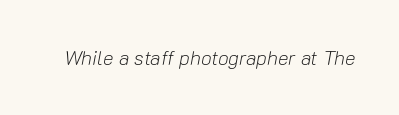
The image shows 20 px text type, italic (leaning right); set normal letter spacing, not underlined.
